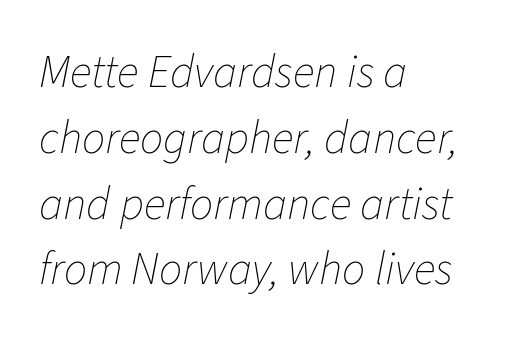
{"italic": "yes", "lean": "right", "slant_degrees": 11, "bold": "no", "weight": "thin", "width": "normal", "stroke_contrast": "low", "x_height": "medium", "monospaced": "no", "underline": "no", "align": "left", "line_spacing": "normal", "line_spacing_ratio": 1.43, "letter_spacing": "normal", "letter_spacing_em": 0.0, "glyph_px": 46}
